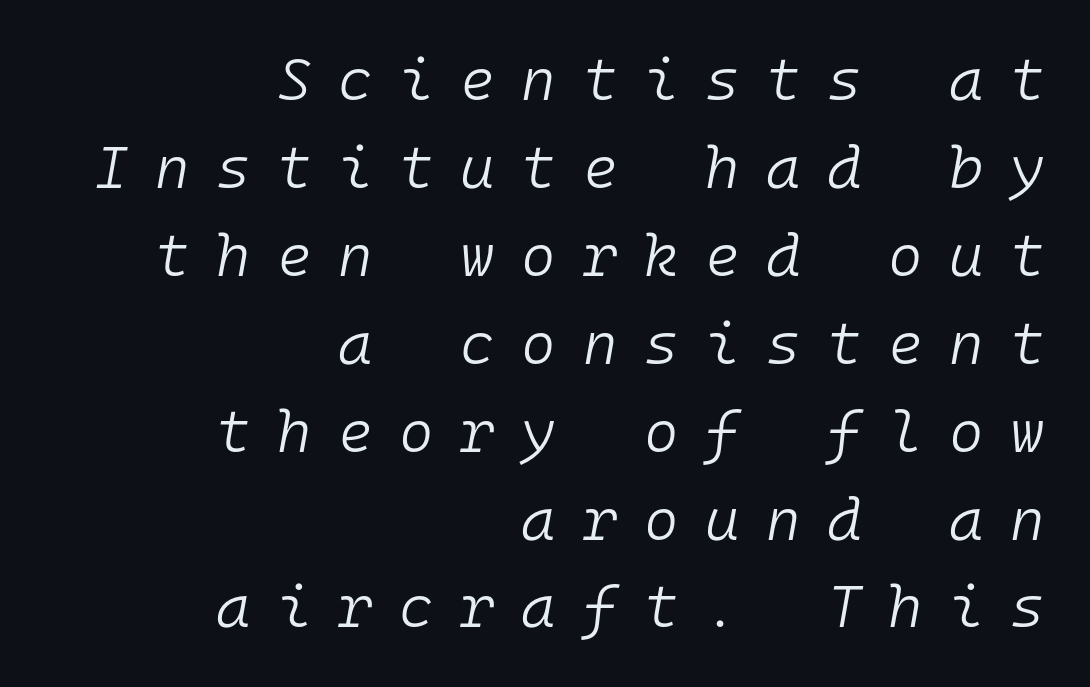
You could count columns in this text — the font is strictly monospaced. The type is letterspaced generously, with wide tracking. The passage shown leans; its letterforms are oblique. No letter is thick-stroked: the sample isn't bold. Summary of vertical rhythm: regular, with standard interline spacing.
